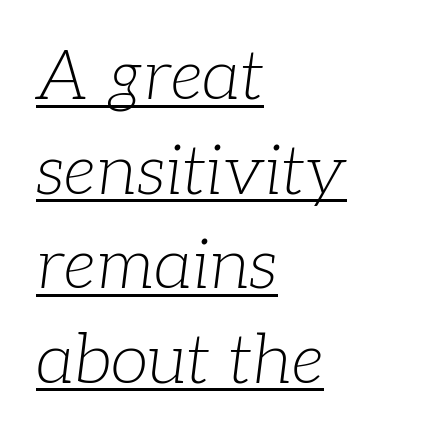
Yep, that's italic — everything's leaning. A classic flush-left, rag-right setting is used for this passage. Heaviness? Minimal to ordinary, like unemphasized prose. Regarding leading, the lines here are spaced in the standard way.
